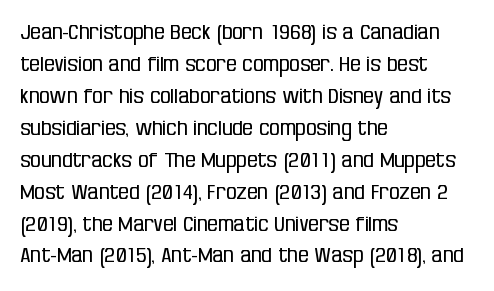
Vertical strokes here are truly vertical. The paragraph has a hard left edge and a soft right edge. The rendering uses a moderate line-height, typical for paragraphs. The cut favours lightness, reaching ordinary text weight at its darkest.
